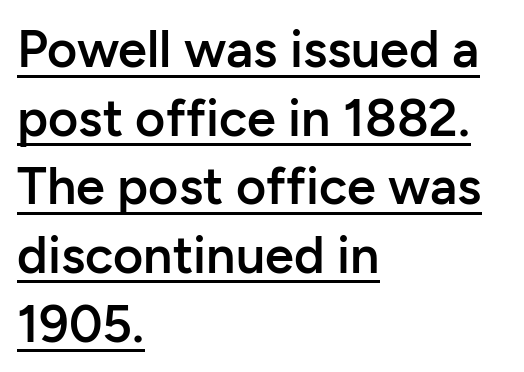
The image shows 52 px semibold sans-serif type, upright; set left-aligned, normal line spacing (1.32x), normal letter spacing, underlined; low stroke contrast and a medium x-height.
